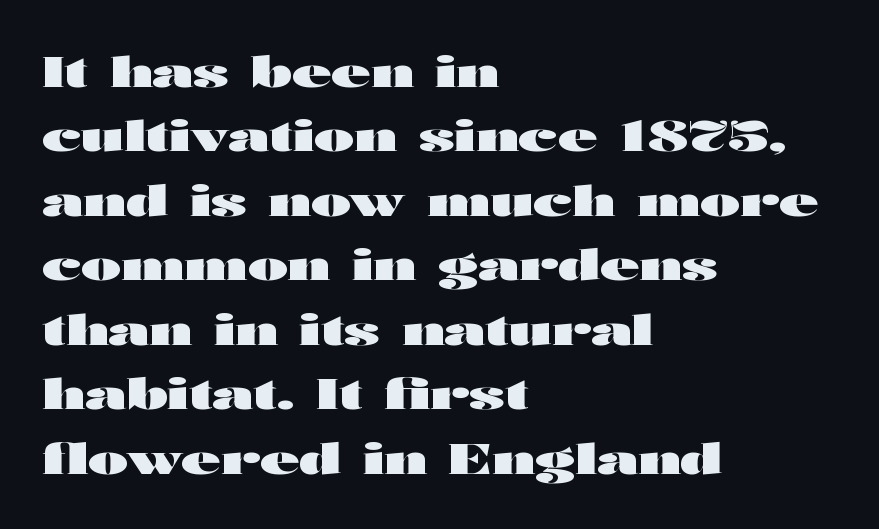
The image shows 43 px heavy, wide type, upright; set left-aligned, normal line spacing (1.5x), normal letter spacing, not underlined; high stroke contrast and a medium x-height.
